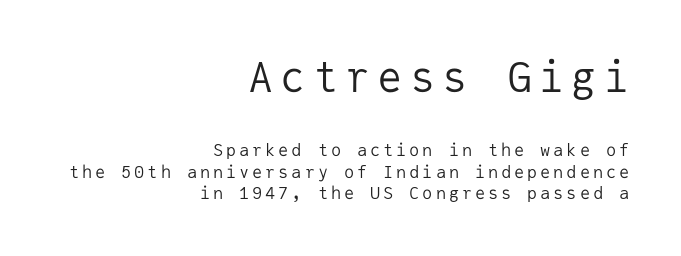
{"serif": "no", "italic": "no", "bold": "no", "weight": "regular", "width": "normal", "stroke_contrast": "low", "x_height": "medium", "monospaced": "yes", "underline": "no", "align": "right", "line_spacing": "normal", "line_spacing_ratio": 1.27, "larger_block": "first", "size_ratio": 2.47, "glyph_px": 42}
